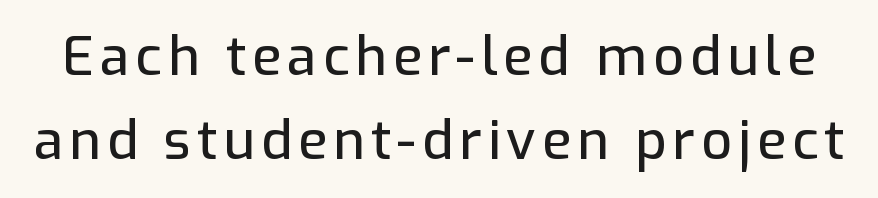
Q: Is the text italic (slanted)? A: No, it is upright.
Q: Is the typeface a serif or a sans-serif typeface? A: Sans-serif.
Q: Is the text underlined? A: No.
Q: Is the spacing between lines tight, normal or loose? A: Normal.
Q: Width (condensed, normal, or wide)? A: Normal.
Q: Stroke contrast? A: Low.
Q: x-height? A: Medium.
Q: Monospaced? A: No.
